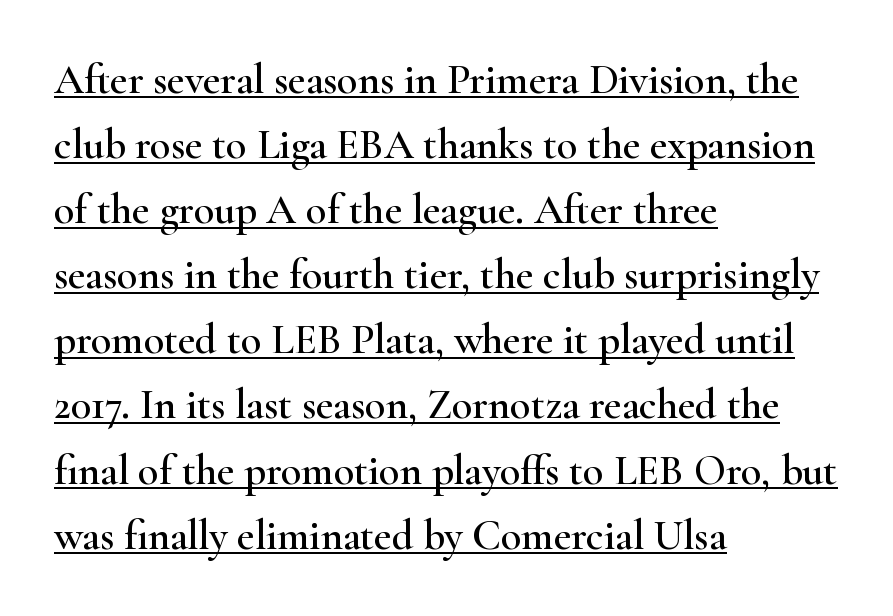
{"serif": "yes", "italic": "no", "width": "wide", "stroke_contrast": "high", "x_height": "small", "monospaced": "no", "underline": "yes", "align": "left", "line_spacing": "normal", "line_spacing_ratio": 1.55, "letter_spacing": "normal", "letter_spacing_em": 0.0, "glyph_px": 42}
